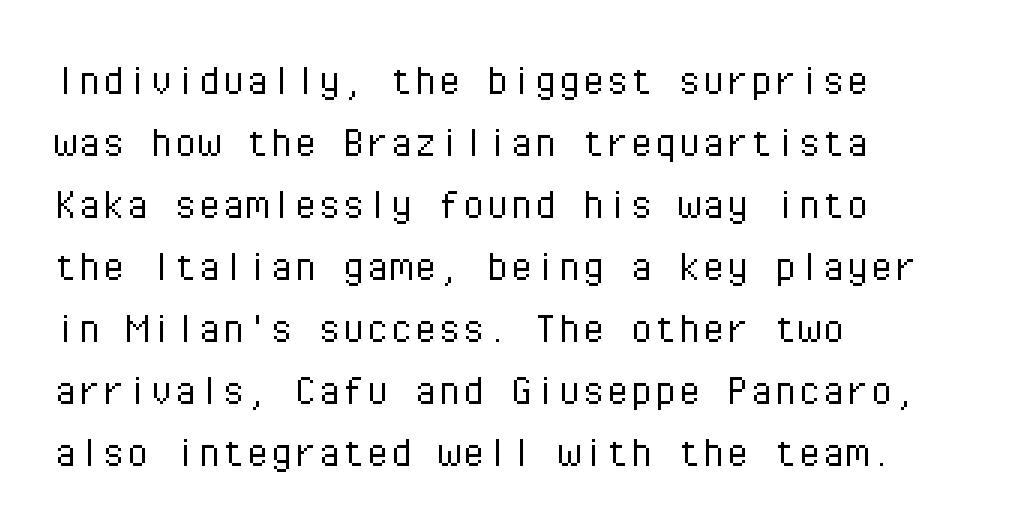
Q: Is the text bold? A: No.
Q: Is the text italic (slanted)? A: No, it is upright.
Q: Is the typeface a serif or a sans-serif typeface? A: Sans-serif.
Q: Is the text underlined? A: No.
Q: How is the paragraph aligned? A: Left-aligned.
Q: Is the spacing between letters normal or unusually wide? A: Normal.
Q: Is the spacing between lines tight, normal or loose? A: Normal.
Q: Width (condensed, normal, or wide)? A: Normal.
Q: Stroke contrast? A: Low.
Q: x-height? A: Medium.
Q: Monospaced? A: Yes.
